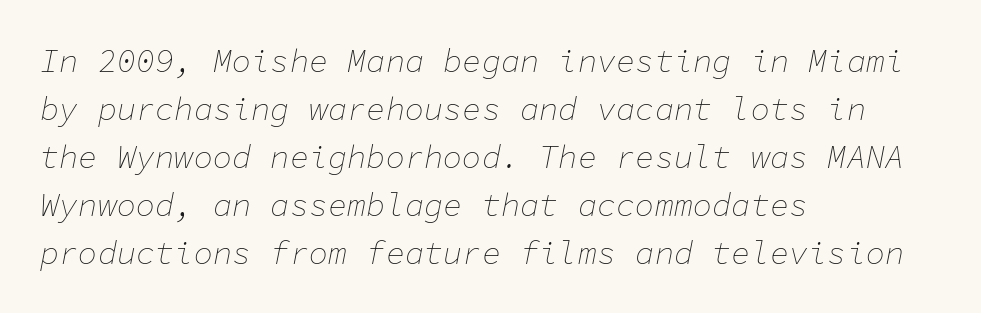
Horizontally, the lines are justified to the leading edge only. Regular leading. Each letter, wide or thin by design, is forced into the same width here. A quiet, ordinary-to-light weight characterises the typeface. Unmarked baselines from the first word to the last.
